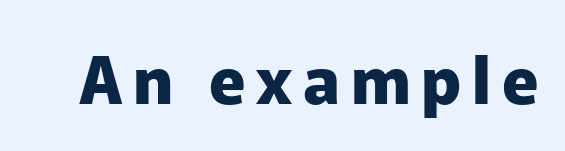
{"serif": "no", "italic": "no", "bold": "yes", "weight": "heavy", "width": "normal", "stroke_contrast": "low", "x_height": "medium", "monospaced": "no", "underline": "no", "glyph_px": 66}
